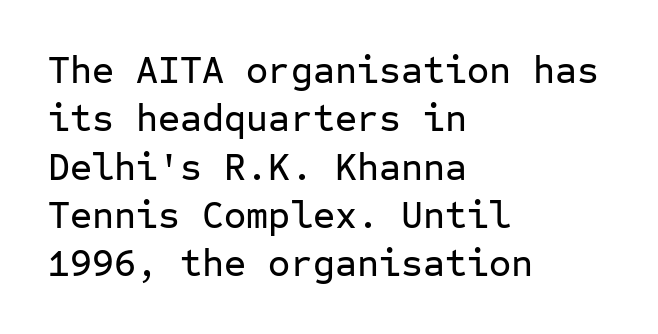
The image shows 38 px sans-serif type, upright, monospaced; set left-aligned, normal line spacing (1.27x), normal letter spacing, not underlined; low stroke contrast and a medium x-height.
